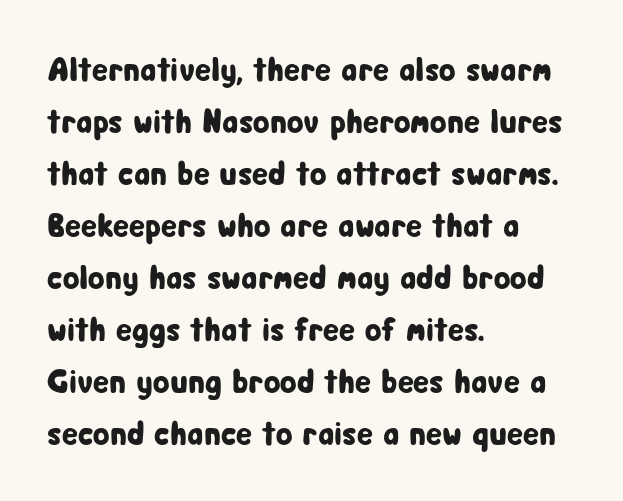
This is roman type, the default non-slanted kind. This sample has the flowing, uneven cadence of proportional lettering. The passage is arranged the way most books set body copy — flush left. Rows of type keep a routine distance in the vertical direction. In terms of letterform style, serifs are entirely absent.
